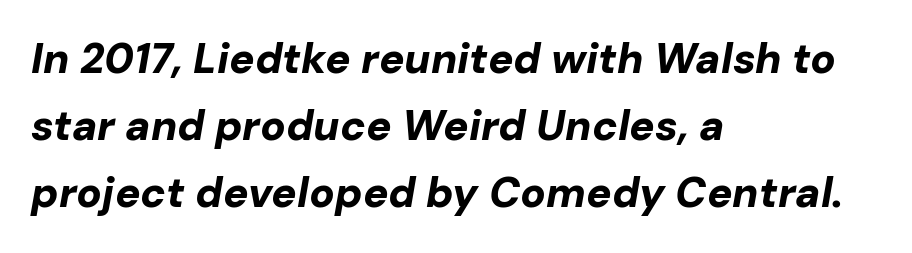
The image shows 42 px bold type, italic (leaning right); set left-aligned, normal line spacing (1.6x), normal letter spacing, not underlined; low stroke contrast and a medium x-height.
